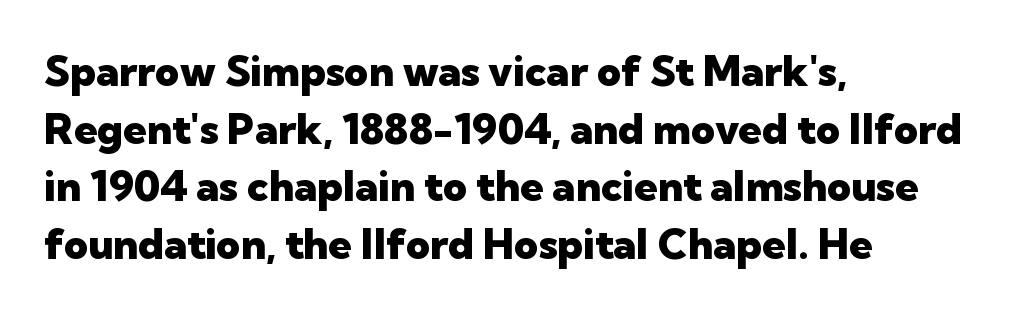
Q: Is the text bold? A: Yes.
Q: Is the text italic (slanted)? A: No, it is upright.
Q: Is the typeface a serif or a sans-serif typeface? A: Sans-serif.
Q: Is the text underlined? A: No.
Q: How is the paragraph aligned? A: Left-aligned.
Q: Is the spacing between letters normal or unusually wide? A: Normal.
Q: Is the spacing between lines tight, normal or loose? A: Normal.
Q: Width (condensed, normal, or wide)? A: Normal.
Q: Stroke contrast? A: Low.
Q: x-height? A: Medium.
Q: Monospaced? A: No.
